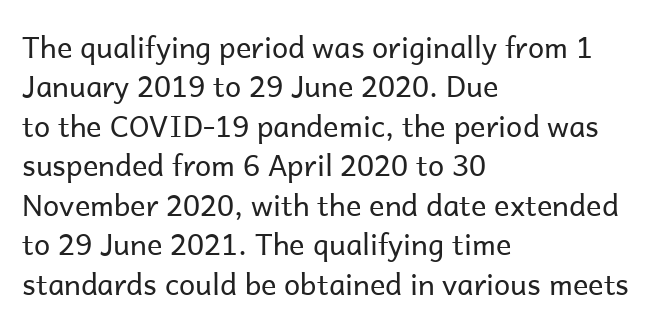
You could not count columns in this text — the font is proportionally spaced. In terms of letterspacing, this is plain default setting. The rag falls on the right side of this text block. This rendering features lettering with no underline. How would I describe the line gaps? Plain and ordinary. Unlike italic type, these characters show no tilt at all.
